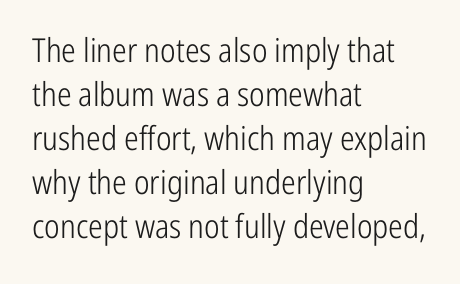
Q: Is the text bold? A: No.
Q: Is the text italic (slanted)? A: No, it is upright.
Q: Is the typeface a serif or a sans-serif typeface? A: Sans-serif.
Q: Is the text underlined? A: No.
Q: How is the paragraph aligned? A: Left-aligned.
Q: Is the spacing between letters normal or unusually wide? A: Normal.
Q: Is the spacing between lines tight, normal or loose? A: Normal.
Q: Width (condensed, normal, or wide)? A: Condensed.
Q: Stroke contrast? A: Low.
Q: x-height? A: Medium.
Q: Monospaced? A: No.
